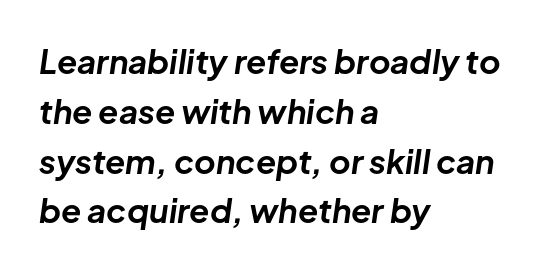
{"italic": "yes", "lean": "right", "slant_degrees": 8, "bold": "yes", "weight": "bold", "width": "normal", "stroke_contrast": "low", "x_height": "medium", "monospaced": "no", "underline": "no", "align": "left", "line_spacing": "normal", "line_spacing_ratio": 1.51, "letter_spacing": "normal", "letter_spacing_em": 0.0, "glyph_px": 33}
